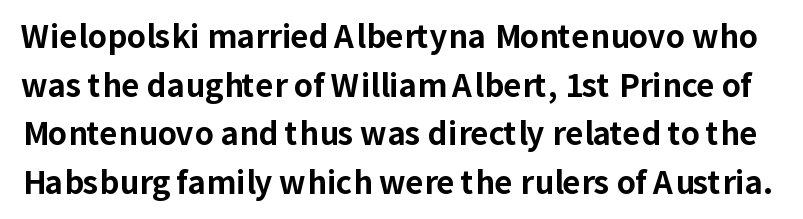
The image shows 31 px bold sans-serif type, upright; set normal line spacing (1.57x), normal letter spacing, not underlined; low stroke contrast and a medium x-height.
